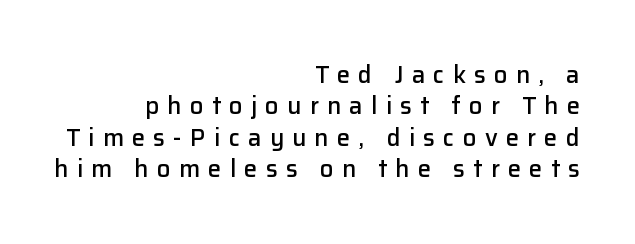
The passage shown is semibold, sitting just below true bold. Quick note: interline space is typical. Tracking here is generous; glyphs stand well apart from one another. This sample is right-justified, so line beginnings fall wherever the words allow. The space beneath each line is pristine and unruled. Unlike italic type, these characters show no tilt at all.
